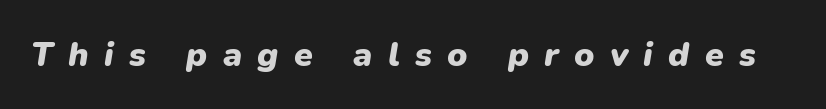
The characters look thick and weighty, a clear bold. A typesetter would call this proportional, since set widths differ per character. Italic? Definitely — the glyphs are oblique. The gaps between neighbouring characters are conspicuously large. A bare baseline throughout the passage.
